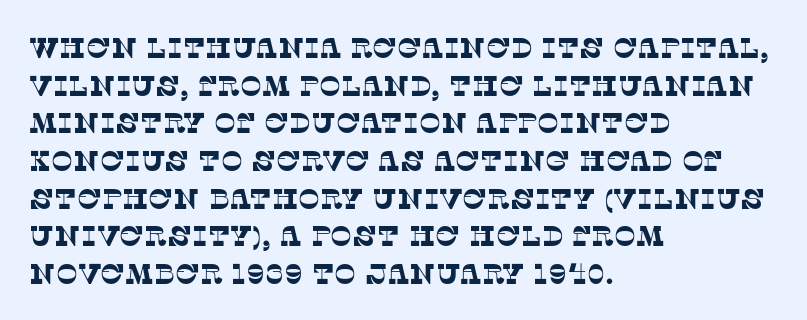
{"serif": "yes", "width": "normal", "stroke_contrast": "low", "x_height": "large", "monospaced": "no", "underline": "no", "align": "left", "line_spacing": "normal", "line_spacing_ratio": 1.3, "letter_spacing": "normal", "letter_spacing_em": 0.0, "glyph_px": 29}
